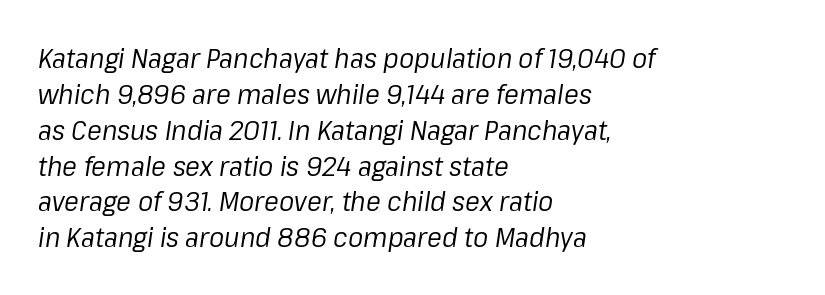
Q: Is the text bold? A: No.
Q: Is the text italic (slanted)? A: Yes, it leans right by about 8 degrees.
Q: Is the text underlined? A: No.
Q: How is the paragraph aligned? A: Left-aligned.
Q: Is the spacing between letters normal or unusually wide? A: Normal.
Q: Is the spacing between lines tight, normal or loose? A: Normal.
Q: Width (condensed, normal, or wide)? A: Normal.
Q: Stroke contrast? A: Low.
Q: x-height? A: Medium.
Q: Monospaced? A: No.
